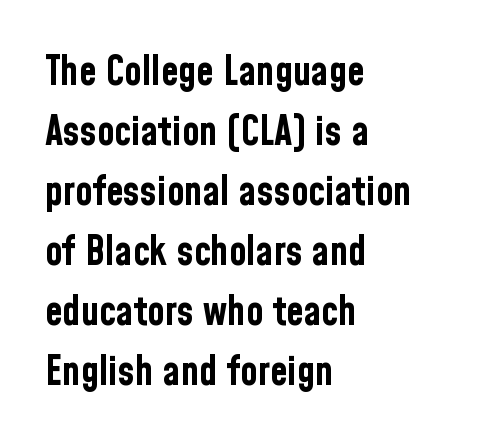
{"serif": "no", "italic": "no", "bold": "yes", "weight": "bold", "width": "condensed", "stroke_contrast": "low", "x_height": "medium", "monospaced": "no", "underline": "no", "align": "left", "line_spacing": "normal", "line_spacing_ratio": 1.5, "letter_spacing": "normal", "letter_spacing_em": 0.0, "glyph_px": 40}
